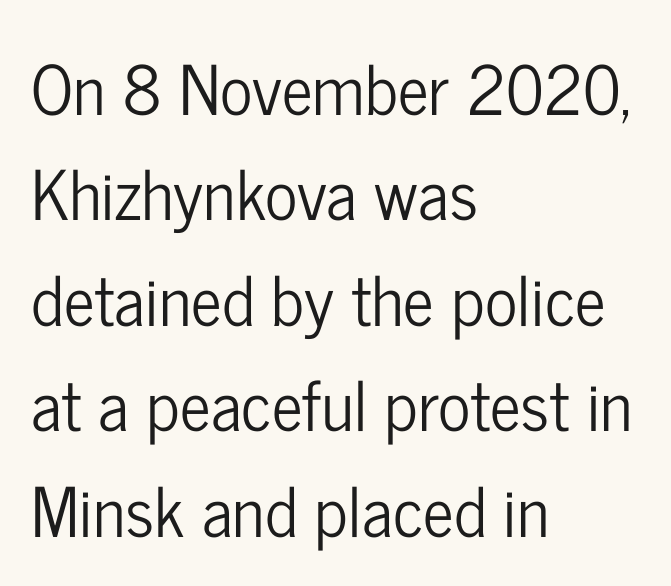
The image shows 68 px condensed sans-serif type, upright; set left-aligned, normal line spacing (1.55x), normal letter spacing, not underlined; low stroke contrast and a medium x-height.
